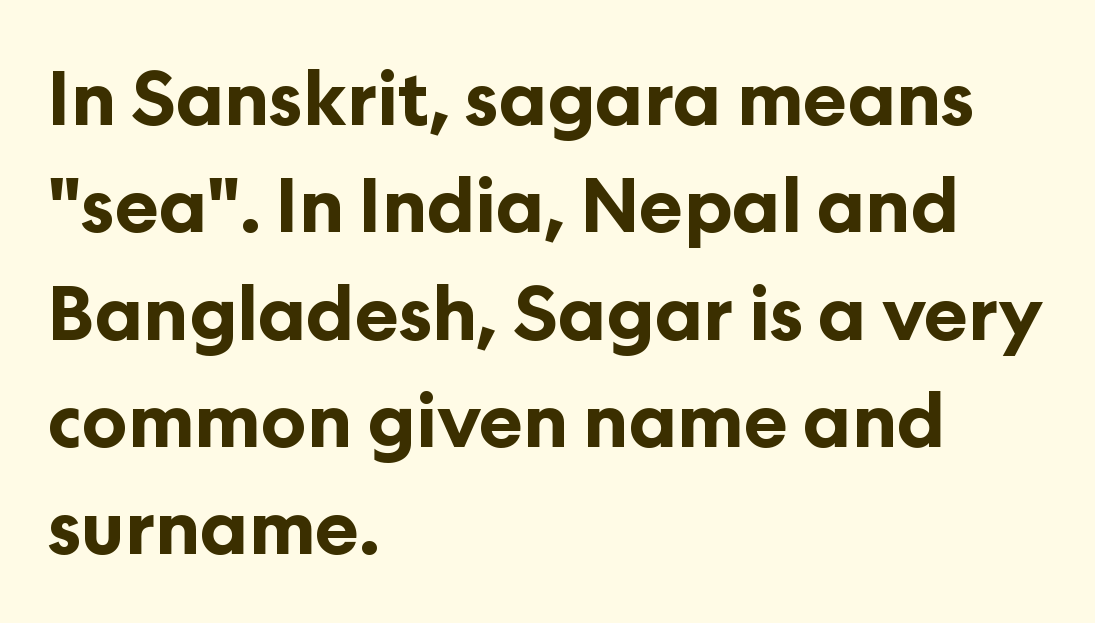
{"serif": "no", "italic": "no", "bold": "yes", "weight": "bold", "width": "normal", "stroke_contrast": "low", "x_height": "medium", "monospaced": "no", "underline": "no", "align": "left", "line_spacing": "normal", "line_spacing_ratio": 1.45, "letter_spacing": "normal", "letter_spacing_em": 0.0, "glyph_px": 74}
